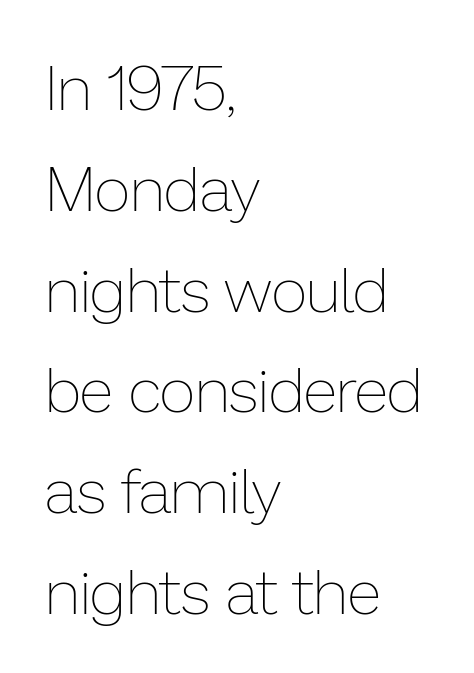
{"italic": "no", "bold": "no", "weight": "thin", "width": "normal", "stroke_contrast": "low", "x_height": "medium", "monospaced": "no", "underline": "no", "align": "left", "line_spacing": "normal", "line_spacing_ratio": 1.6, "letter_spacing": "normal", "letter_spacing_em": 0.0, "glyph_px": 63}
